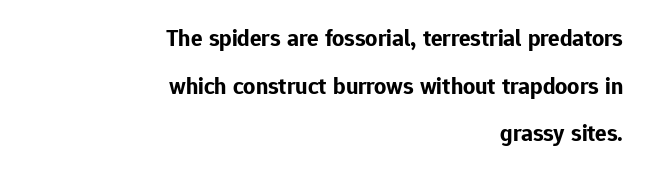
Honestly, the rows look like they've been pulled way apart. Default kerning and tracking; the words read as compact shapes. The foot of each line stays bare and open. Weight check: bold — yes, fully. Is there any slant? The stems are plumb.
